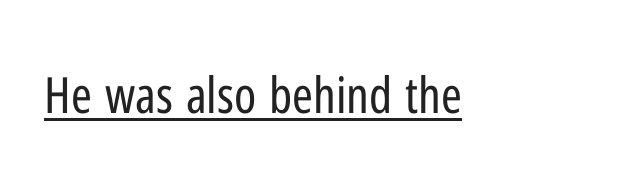
Q: Is the text bold? A: No.
Q: Is the text italic (slanted)? A: No, it is upright.
Q: Is the typeface a serif or a sans-serif typeface? A: Sans-serif.
Q: Is the text underlined? A: Yes.
Q: Is the spacing between letters normal or unusually wide? A: Normal.
Q: Width (condensed, normal, or wide)? A: Condensed.
Q: Stroke contrast? A: Low.
Q: x-height? A: Medium.
Q: Monospaced? A: No.
